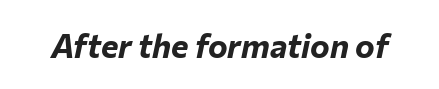
The image shows 33 px bold type, italic (leaning right); set normal letter spacing, not underlined; low stroke contrast and a medium x-height.
